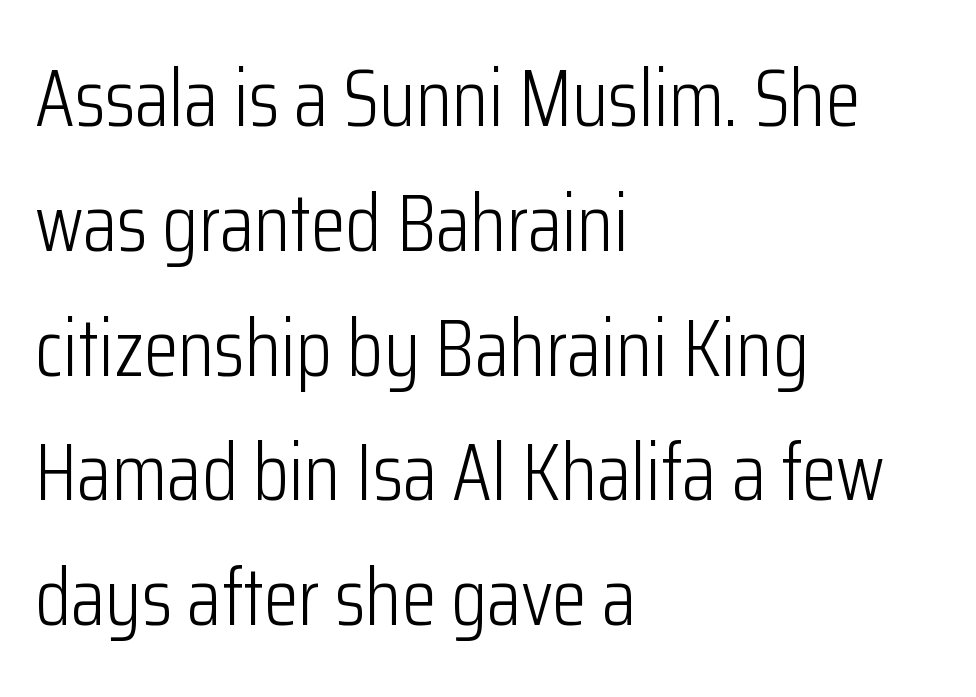
The image shows 80 px light, condensed sans-serif type, upright; set left-aligned, normal line spacing (1.56x), normal letter spacing, not underlined; low stroke contrast and a medium x-height.
